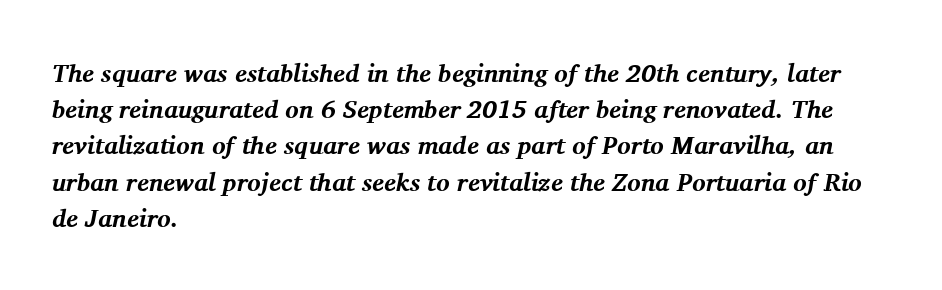
Nobody drew a line under any word here. Caption: standard tracking, unaltered. Short and long lines alike share a common starting point at left. It's the slanting kind of type.
